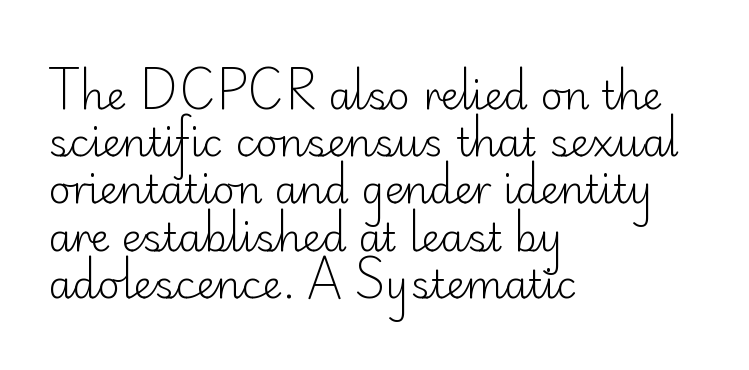
The image shows 39 px light sans-serif type, upright; set left-aligned, line spacing 1.21x, normal letter spacing, not underlined; low stroke contrast and a small x-height.
